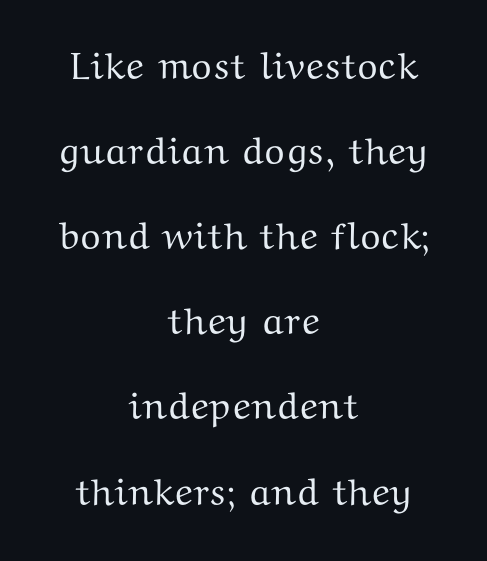
The image shows 38 px wide serif type, upright; set centered, loose line spacing (2.24x), normal letter spacing, not underlined; medium stroke contrast and a medium x-height.
